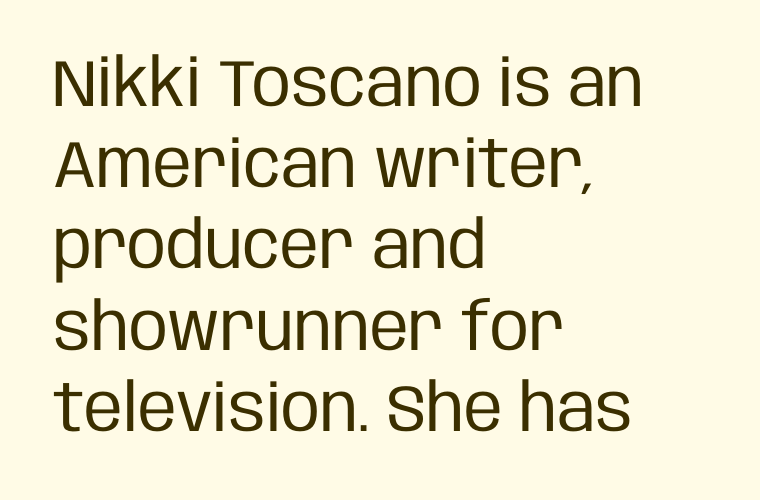
The image shows 66 px regular-weight, condensed sans-serif type, upright; set left-aligned, line spacing 1.23x, normal letter spacing, not underlined; low stroke contrast and a large x-height.
